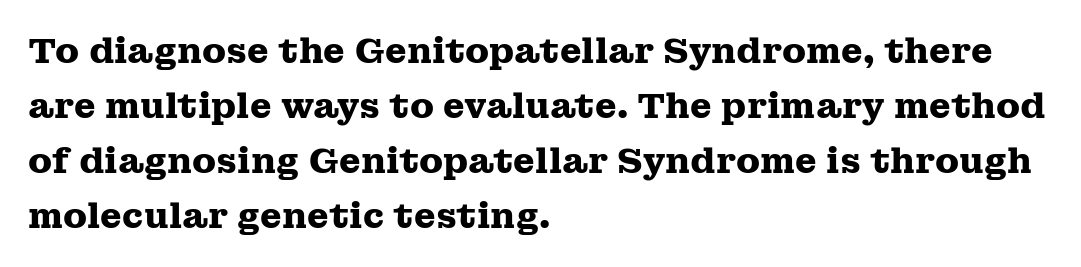
It's the straight-up-and-down kind of type. Look at the tracking — it's just the regular setting, nothing added. Stroke terminals: seriffed. Every row of glyphs begins at an identical x-position on the left. Vertical spacing — default. The foot of each line stays bare and open.
